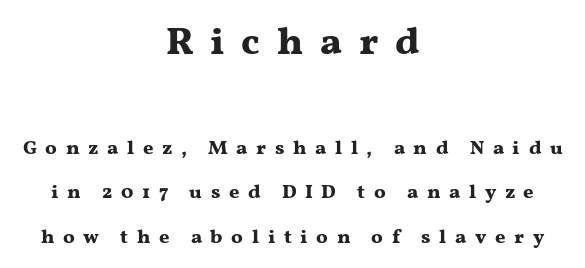
The image shows 39 px bold, wide serif type, upright; set centered, loose line spacing (2.22x), unusually wide letter spacing (+0.43 em), not underlined; the first (top) block is 1.95x larger; medium stroke contrast and a medium x-height.
